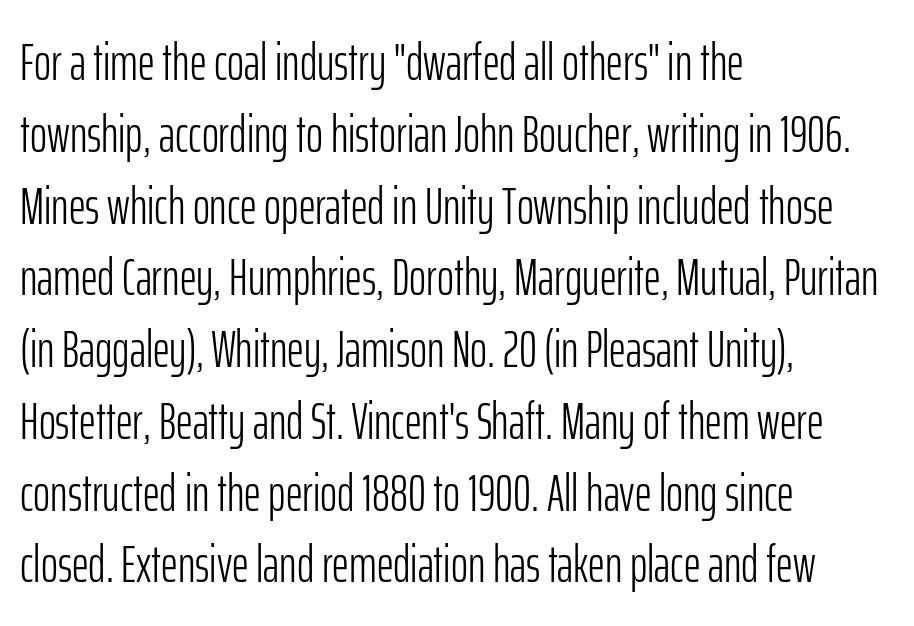
The glyphs are unaccompanied by any horizontal stroke below them. Characters follow at the spacing the type designer built in. The paragraph has a hard left edge and a soft right edge. The lettering stays uniformly vertical, giving the passage a roman look. Here the designer chose a conventional face with non-uniform glyph widths.
